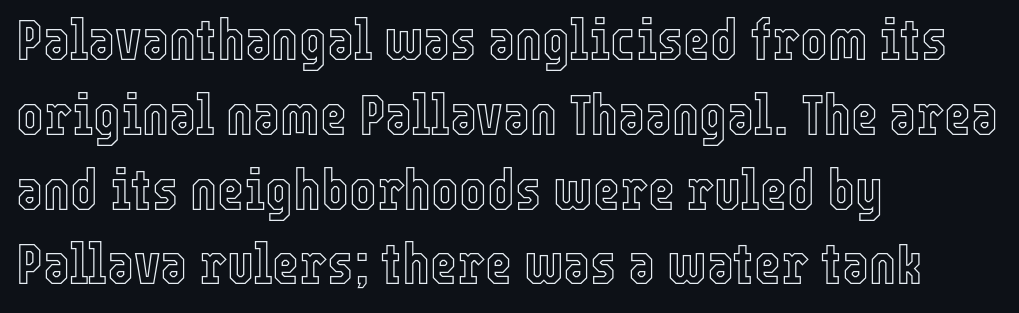
{"italic": "no", "width": "condensed", "x_height": "medium", "monospaced": "no", "underline": "no", "align": "left", "line_spacing": "normal", "line_spacing_ratio": 1.29, "letter_spacing": "normal", "letter_spacing_em": 0.0, "glyph_px": 58}
